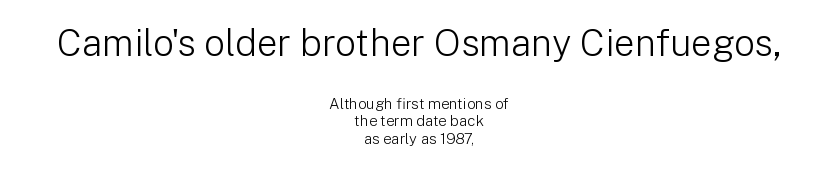
{"serif": "no", "italic": "no", "bold": "no", "weight": "light", "width": "normal", "stroke_contrast": "low", "x_height": "medium", "monospaced": "no", "underline": "no", "align": "center", "line_spacing_ratio": 1.19, "letter_spacing": "normal", "letter_spacing_em": 0.0, "larger_block": "first", "size_ratio": 2.47, "glyph_px": 37}
